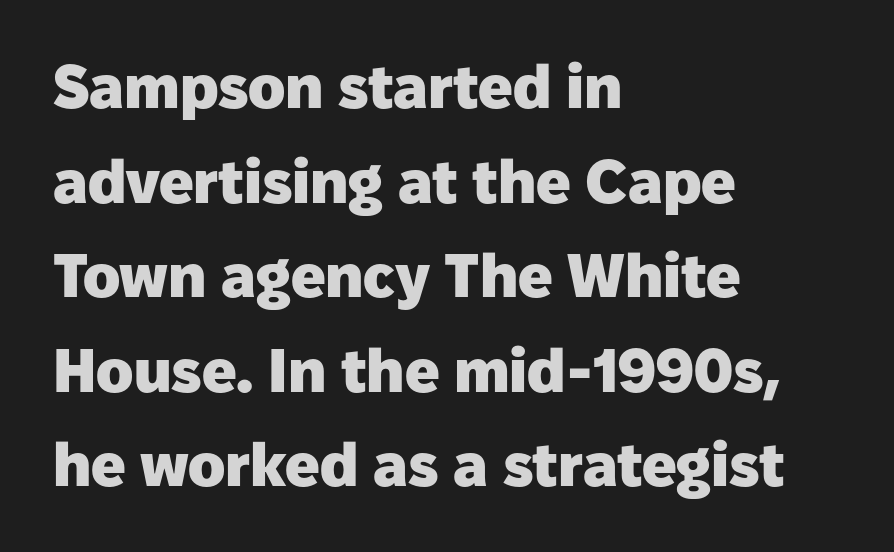
Q: Is the text bold? A: Yes.
Q: Is the text italic (slanted)? A: No, it is upright.
Q: Is the typeface a serif or a sans-serif typeface? A: Sans-serif.
Q: Is the text underlined? A: No.
Q: How is the paragraph aligned? A: Left-aligned.
Q: Is the spacing between letters normal or unusually wide? A: Normal.
Q: Is the spacing between lines tight, normal or loose? A: Normal.
Q: Width (condensed, normal, or wide)? A: Normal.
Q: Stroke contrast? A: Low.
Q: x-height? A: Medium.
Q: Monospaced? A: No.
